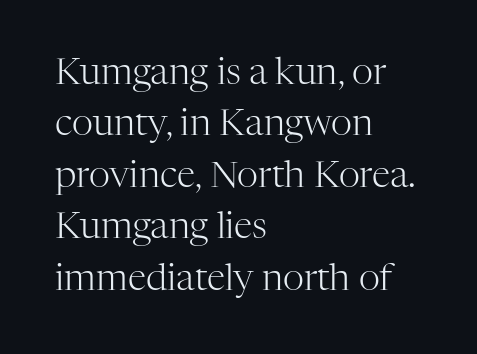
{"serif": "yes", "italic": "no", "bold": "no", "weight": "light", "width": "normal", "stroke_contrast": "high", "x_height": "medium", "monospaced": "no", "underline": "no", "align": "left", "line_spacing": "normal", "line_spacing_ratio": 1.39, "letter_spacing": "normal", "letter_spacing_em": 0.0, "glyph_px": 37}
